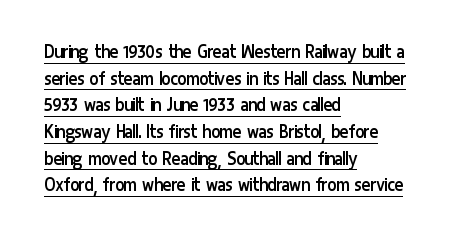
Is the letter spacing exaggerated? No — it looks like the ordinary default. This sample uses an upright cut, with every glyph sitting square on the baseline. Notice how descenders clear the ascenders below comfortably — that's standard leading. Layout note: lines flush left.
